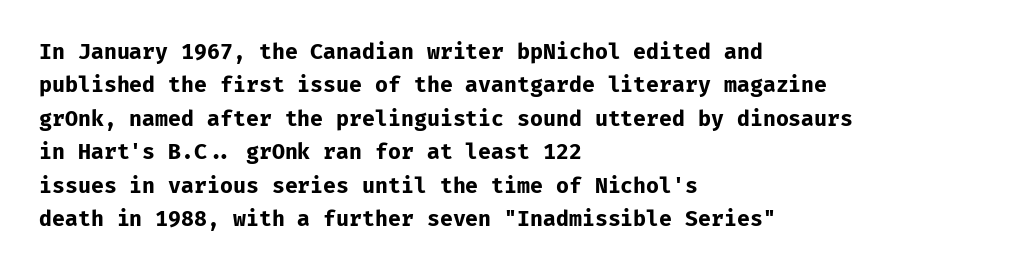
The image shows 21 px bold type, upright; set left-aligned, normal line spacing (1.59x), normal letter spacing, not underlined.
